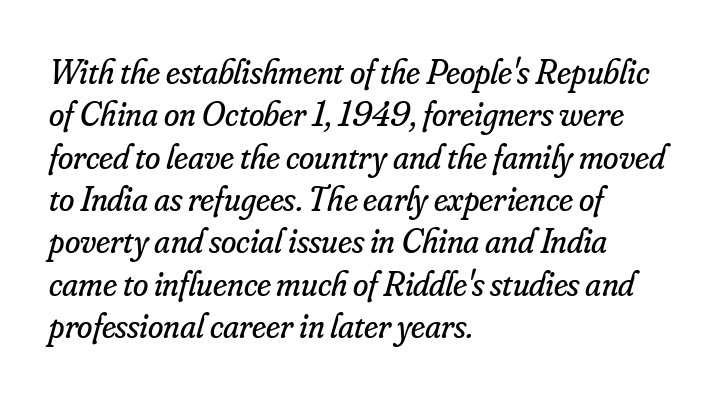
The face used here is proportionally spaced, like ordinary book or web type. The horizontal fit of the characters is conventional and even. The strokes carry an ordinary text weight at most. Check where the strokes stop: tiny serifs finish them off. The compositor pushed each line to the left boundary. The face used here has a pronounced slope to its letters.
